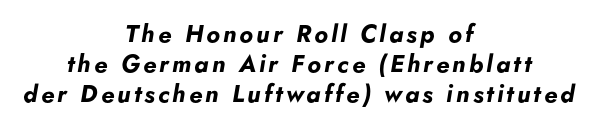
The image shows 24 px bold type, italic (leaning right); set centered, normal line spacing (1.25x), not underlined.
